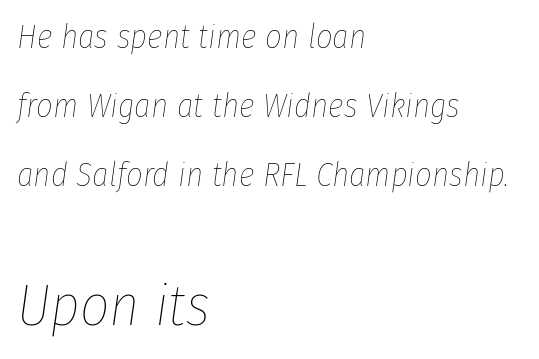
Leftover space on each line is placed entirely after the last word. Think of a printed novel: that variable character pitch is what you see here. Here the glyphs are tracked normally, forming tight word shapes. The emphasis by scale lands on block number two, below. Does the leading feel generous? Absolutely, it's lavish.
